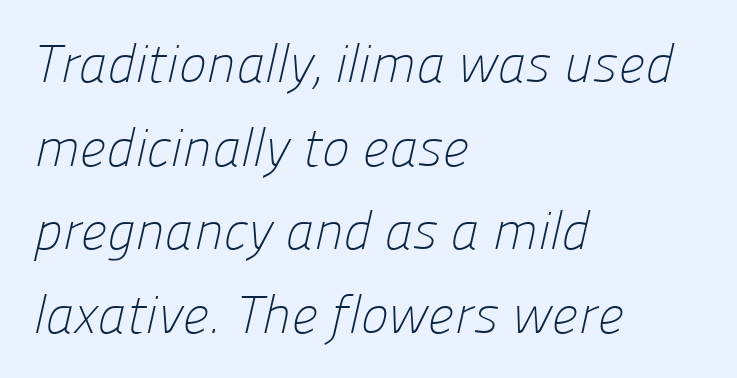
Each word holds together tightly as a unit, with standard inter-letter gaps. The characters display no serif detailing; their extremities are plain. The face used here is proportionally spaced, like ordinary book or web type. Think standard paragraph weight, or any step lighter than that. Lines of text with bare space underneath. The line-height multiplier appears to be the usual default.
